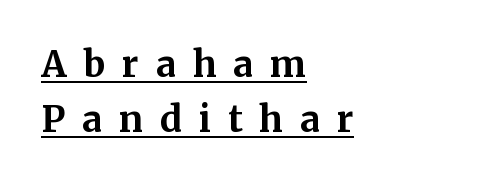
The font's upright variant was chosen for this text. This sample uses expanded letter spacing, leaving extra air between glyphs. In terms of letterform style, serifs are clearly present. The lines sit at an ordinary, default distance from one another.
